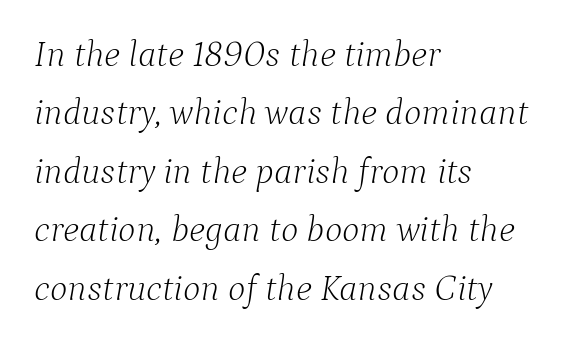
Yep, those are serifs on the letters. A typesetter would call this proportional, since set widths differ per character. Each line starts at the same left margin while the right side varies. How are the letters spaced? Ordinarily, with no added tracking. In terms of posture, this sample is oblique. Compared with typical paragraphs, the rows here are spaced about the same.
